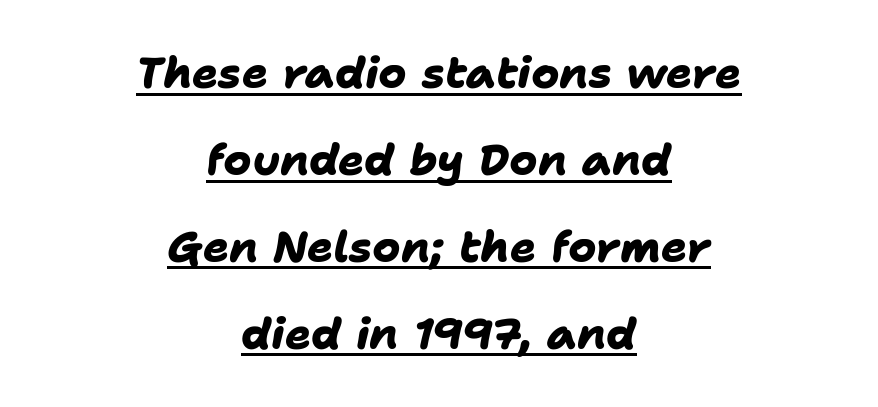
The image shows 43 px heavy sans-serif type; set centered, loose line spacing (2.02x), normal letter spacing, underlined; low stroke contrast and a medium x-height.
